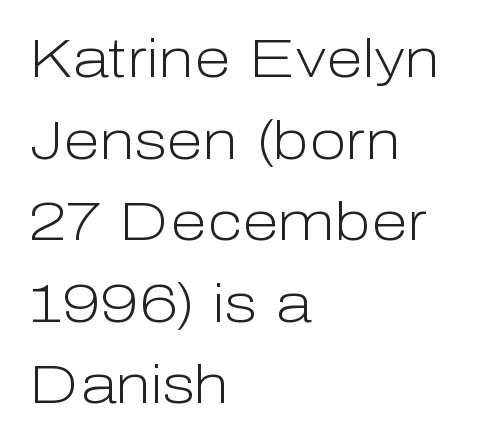
Q: Is the text bold? A: No.
Q: Is the text italic (slanted)? A: No, it is upright.
Q: Is the typeface a serif or a sans-serif typeface? A: Sans-serif.
Q: Is the text underlined? A: No.
Q: How is the paragraph aligned? A: Left-aligned.
Q: Is the spacing between letters normal or unusually wide? A: Normal.
Q: Is the spacing between lines tight, normal or loose? A: Normal.
Q: Width (condensed, normal, or wide)? A: Normal.
Q: Stroke contrast? A: Low.
Q: x-height? A: Medium.
Q: Monospaced? A: No.
